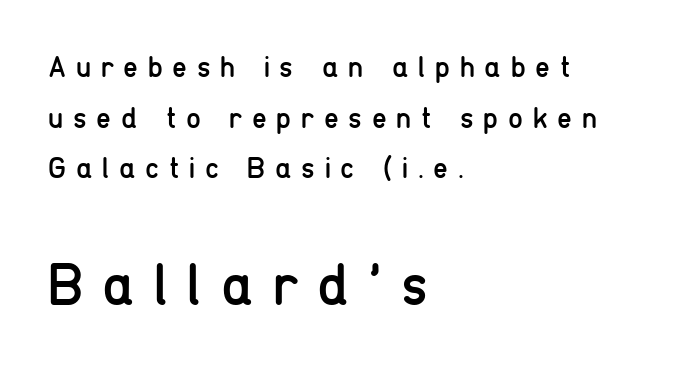
The image shows 59 px regular-weight, condensed sans-serif type, upright; set left-aligned, normal line spacing (1.69x), unusually wide letter spacing (+0.32 em), not underlined; the second (bottom) block is 1.97x larger; low stroke contrast and a medium x-height.
